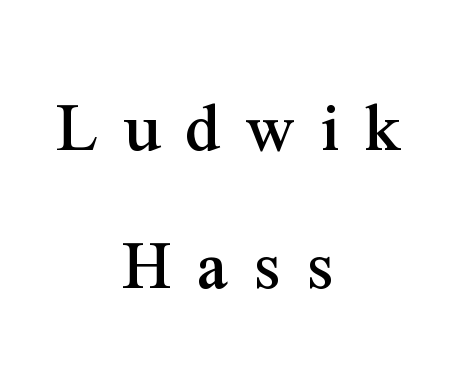
Q: Is the text italic (slanted)? A: No, it is upright.
Q: Is the typeface a serif or a sans-serif typeface? A: Serif.
Q: Is the text underlined? A: No.
Q: How is the paragraph aligned? A: Centered.
Q: Is the spacing between letters normal or unusually wide? A: Unusually wide.
Q: Width (condensed, normal, or wide)? A: Normal.
Q: Stroke contrast? A: Medium.
Q: x-height? A: Medium.
Q: Monospaced? A: No.
